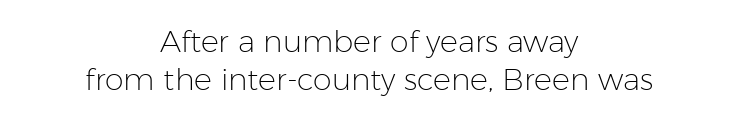
No heavy texture on the line: the type isn't bold. Standard letterfit; no display-style spreading of the glyphs. Is this a fixed-width face? No — the glyphs have proportional, varying widths. A clean baseline with only descenders dipping below it.
